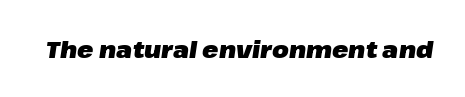
The image shows 24 px bold type, italic (leaning right); set normal letter spacing, not underlined.
